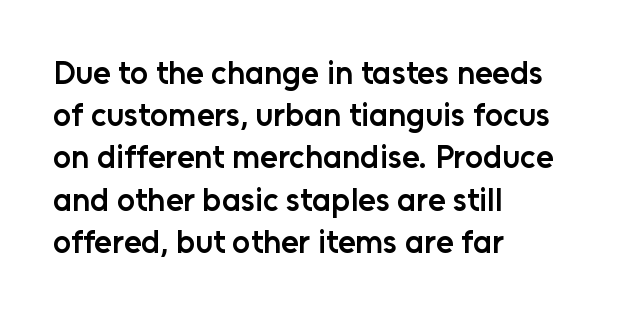
One glance says typical: line gaps are just what's usual. Nothing sits at the stroke ends, so this counts as sans-serif. Designer's note — italics off, roman on. The rendering uses natural spacing where letterforms have individual widths. Compared with typical body copy, the letter spacing here is the same. Moderately thickened strokes mark this as semibold type.
